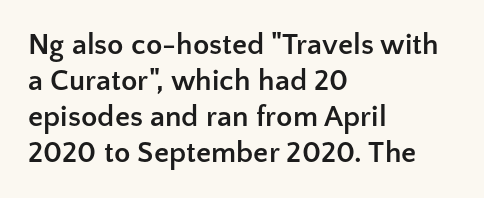
Spacing verdict: proportional, widths tailored to each character. Typesetter's note: full bold, strokes at maximum text heaviness. What stands out about the letter spacing? Nothing — it is the standard amount. What kind of face is this? One without serifs — a sans.
